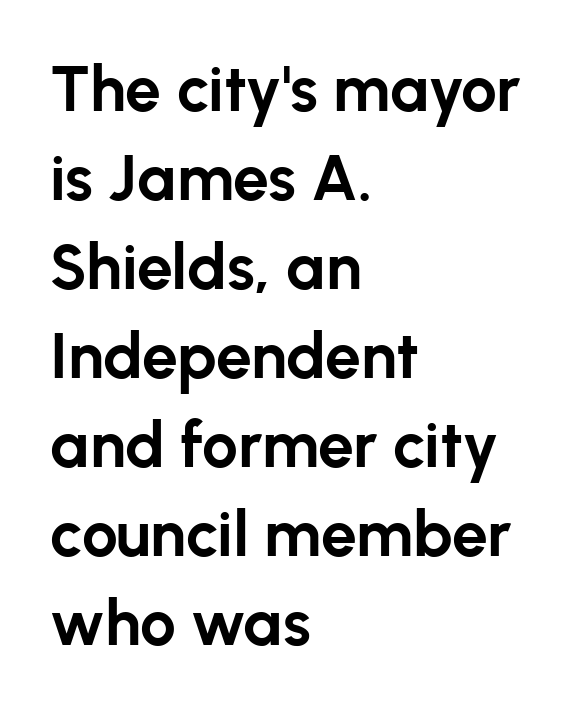
The image shows 64 px bold sans-serif type, upright; set left-aligned, normal line spacing (1.39x), normal letter spacing, not underlined; low stroke contrast and a medium x-height.
